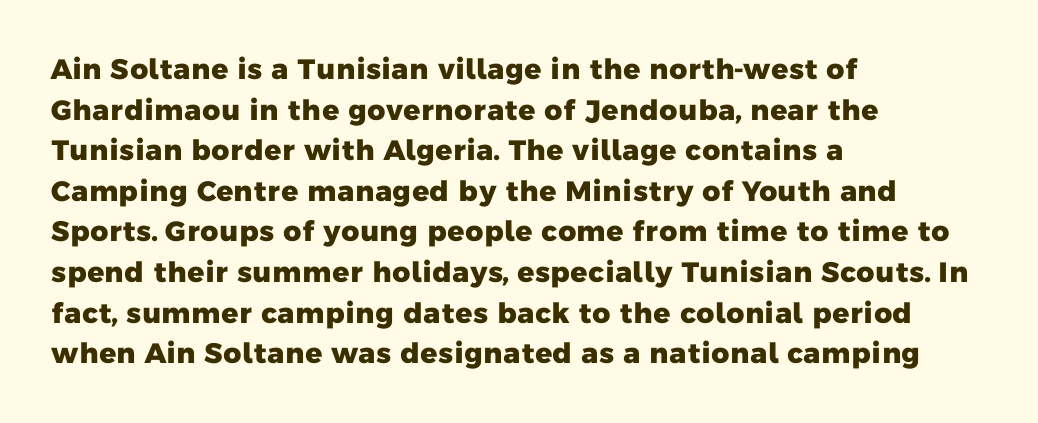
The image shows 28 px heavy sans-serif type; set left-aligned, normal line spacing (1.45x), normal letter spacing, not underlined; low stroke contrast and a medium x-height.
